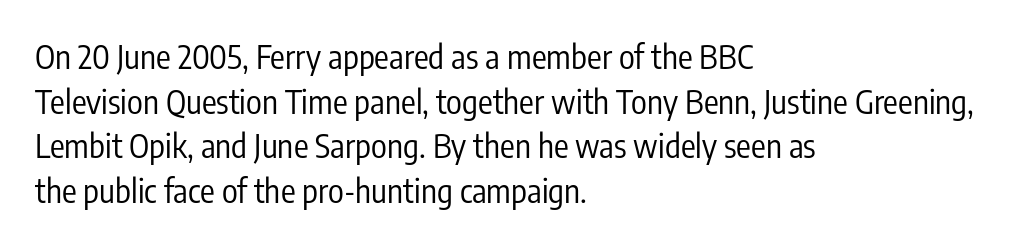
The image shows 33 px regular-weight, condensed sans-serif type, upright; set left-aligned, normal line spacing (1.35x), normal letter spacing, not underlined; low stroke contrast and a medium x-height.
